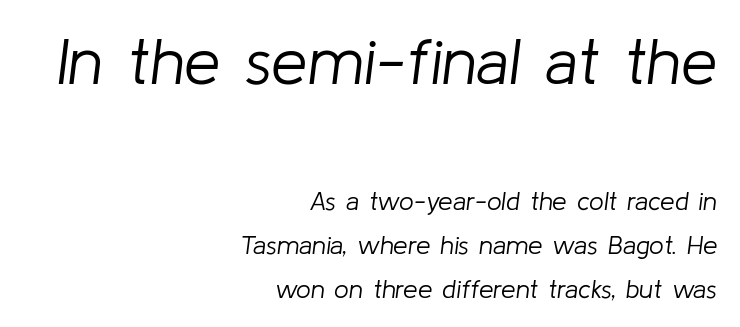
Q: Is the text bold? A: No.
Q: Is the text italic (slanted)? A: Yes, it leans right by about 8 degrees.
Q: Is the text underlined? A: No.
Q: How is the paragraph aligned? A: Right-aligned.
Q: Is the spacing between letters normal or unusually wide? A: Normal.
Q: Is the spacing between lines tight, normal or loose? A: Normal.
Q: Which block of text is set in a larger size, the first (top) or the second (bottom)? A: The first (top) one.
Q: Width (condensed, normal, or wide)? A: Normal.
Q: Stroke contrast? A: Low.
Q: x-height? A: Medium.
Q: Monospaced? A: No.
